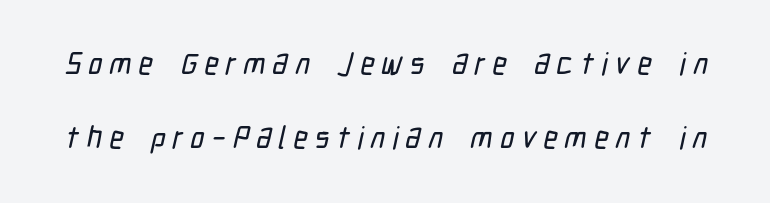
The letters advance in unequal steps, a hallmark of proportional type. Rule under the text: the space is simply empty. You could only call the tracking loose — the letters float apart. Compared with typical paragraphs, the rows here are farther apart. This is sans-serif lettering, the kind often seen on screens and signage.
